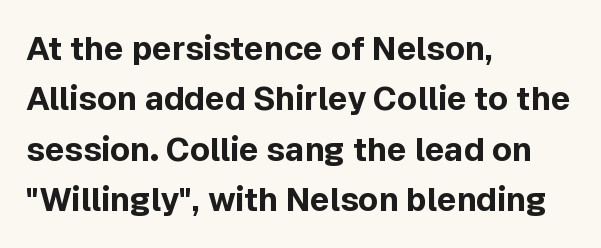
The type is set solid horizontally, with unmodified tracking. These lines are set flush left with a ragged right edge. Decoration check: the copy has no underline. The specimen reads as upright at a glance. A typesetter would call this leading conventional body-copy spacing.
